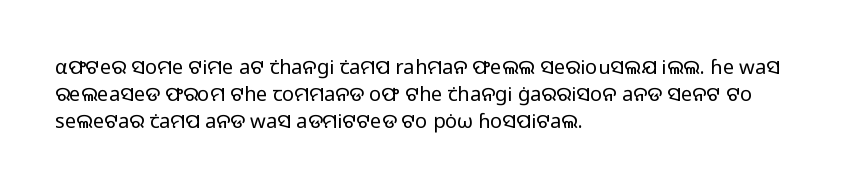
The image shows 20 px text type, upright; set left-aligned, normal line spacing (1.34x), normal letter spacing, not underlined.
